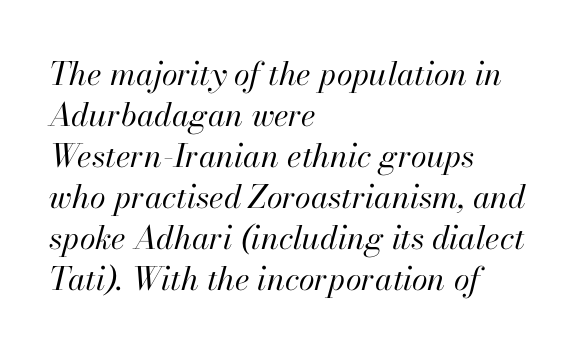
Clear beneath every line of the passage. Compared with a typical body face, this is equally light or lighter still. A typesetter would call this proportional, since set widths differ per character. The leading is moderate, giving the passage an even texture. The passage shown leans; its letterforms are oblique. Leftover space on each line is placed entirely after the last word.
